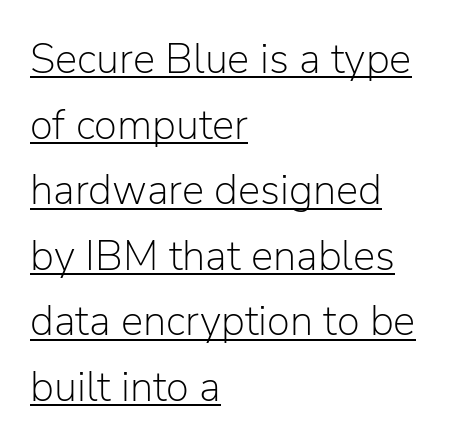
{"serif": "no", "italic": "no", "bold": "no", "weight": "light", "width": "normal", "stroke_contrast": "low", "x_height": "medium", "monospaced": "no", "underline": "yes", "align": "left", "line_spacing": "normal", "line_spacing_ratio": 1.56, "letter_spacing": "normal", "letter_spacing_em": 0.0, "glyph_px": 42}
